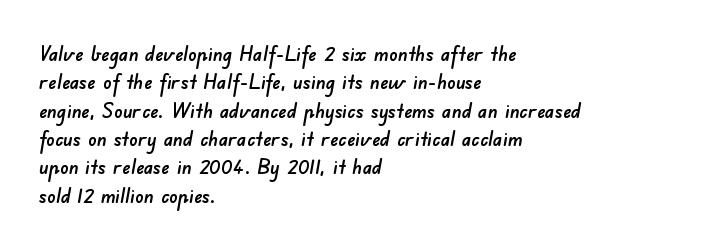
The image shows 21 px text type; set left-aligned, normal line spacing (1.35x), normal letter spacing, not underlined.
